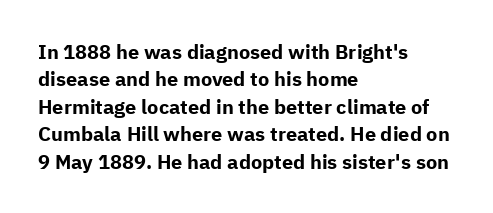
Here the glyphs are tracked normally, forming tight word shapes. The lettering stays uniformly vertical, giving the passage a roman look. The strokes are fattened all the way to bold. This sample keeps an unexceptional amount of space between lines. Underline: absent.
